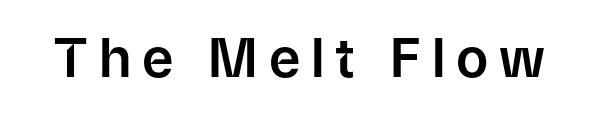
Q: Is the text italic (slanted)? A: No, it is upright.
Q: Is the typeface a serif or a sans-serif typeface? A: Sans-serif.
Q: Is the text underlined? A: No.
Q: Is the spacing between letters normal or unusually wide? A: Unusually wide.
Q: Width (condensed, normal, or wide)? A: Normal.
Q: Stroke contrast? A: Low.
Q: x-height? A: Medium.
Q: Monospaced? A: No.
